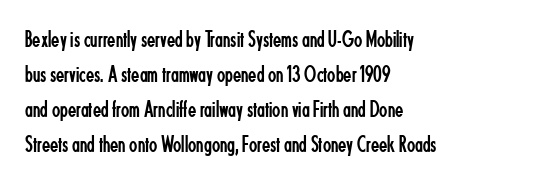
The image shows 24 px text type, upright; set left-aligned, normal line spacing (1.46x), normal letter spacing, not underlined.
